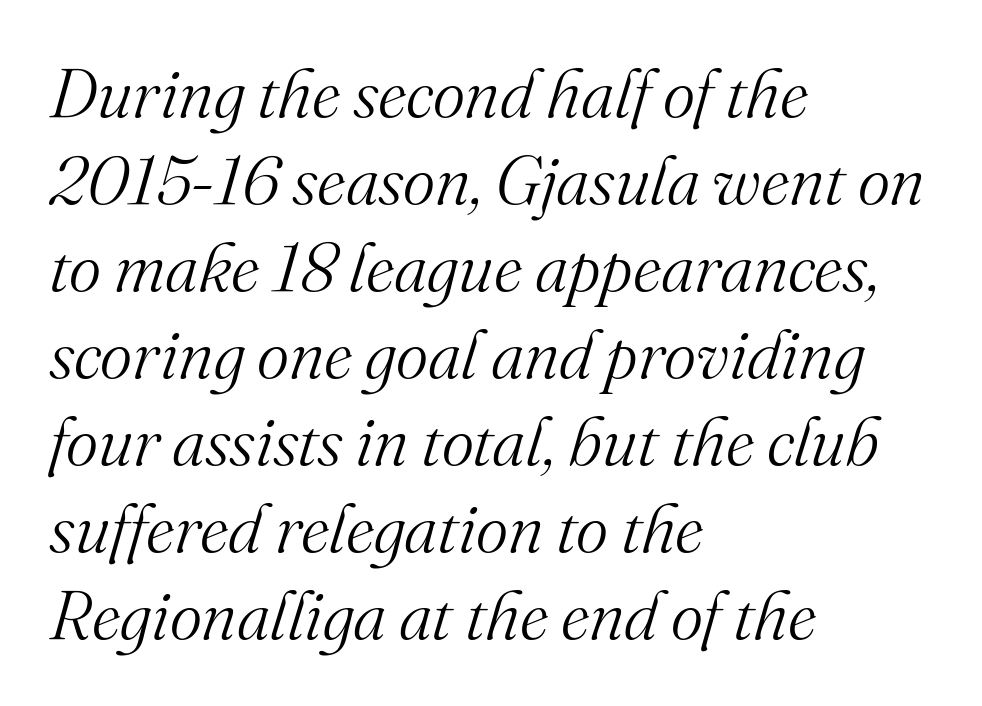
Is this a fixed-width face? No — the glyphs have proportional, varying widths. You can tell from the footed stems that serif type was used. This sample is left-justified, so line endings fall wherever the words run out. The line-height multiplier appears to be the usual default. Italic: yes, the glyphs are oblique. Any mark beneath the type? The region is blank.
